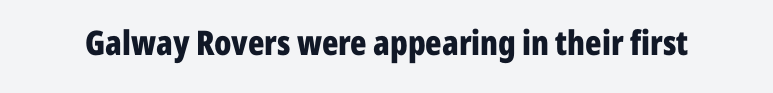
{"serif": "no", "italic": "no", "bold": "yes", "weight": "bold", "width": "condensed", "stroke_contrast": "low", "x_height": "medium", "monospaced": "no", "underline": "no", "letter_spacing": "normal", "letter_spacing_em": 0.0, "glyph_px": 34}
